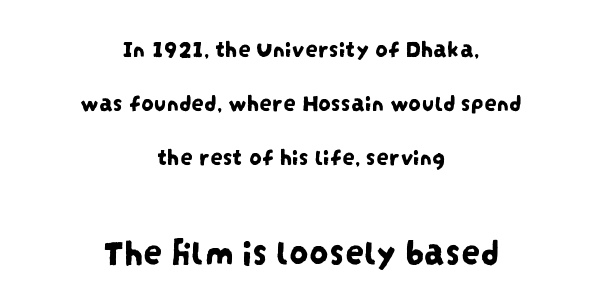
{"serif": "no", "width": "condensed", "stroke_contrast": "low", "x_height": "large", "monospaced": "no", "underline": "no", "align": "center", "line_spacing": "loose", "line_spacing_ratio": 2.16, "letter_spacing": "normal", "letter_spacing_em": 0.0, "larger_block": "second", "size_ratio": 1.52, "glyph_px": 38}
